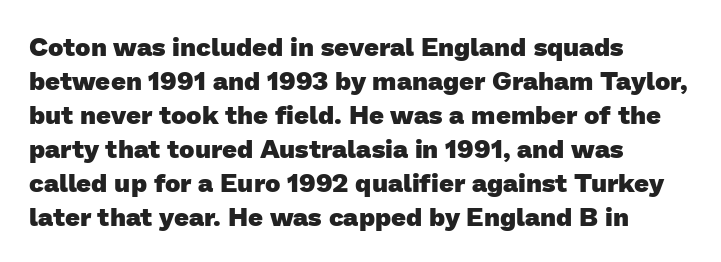
{"bold": "yes", "underline": "no", "align": "left", "line_spacing": "normal", "line_spacing_ratio": 1.31, "letter_spacing": "normal", "letter_spacing_em": 0.0, "glyph_px": 26}
